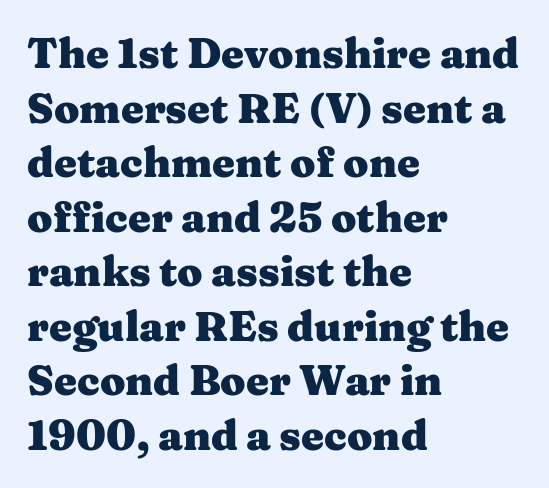
Are there feet on the stems? There are — it's a serif. Every stem runs plumb, perpendicular to the baseline. Spacing verdict: proportional, widths tailored to each character. Tracking value appears to be zero — textbook default spacing. Summary of vertical rhythm: regular, with standard interline spacing.
